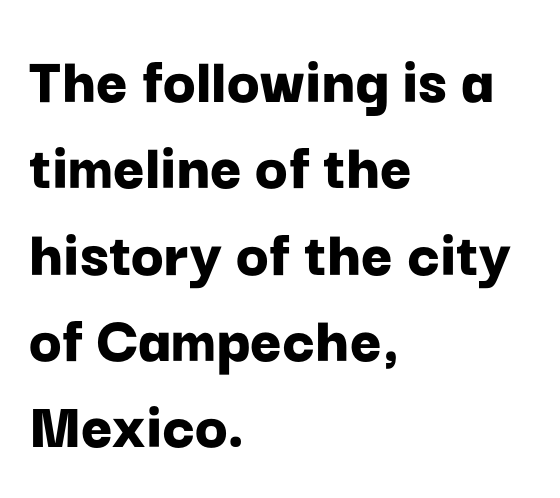
The image shows 68 px bold sans-serif type, upright; set left-aligned, normal line spacing (1.27x), normal letter spacing, not underlined; low stroke contrast and a medium x-height.
